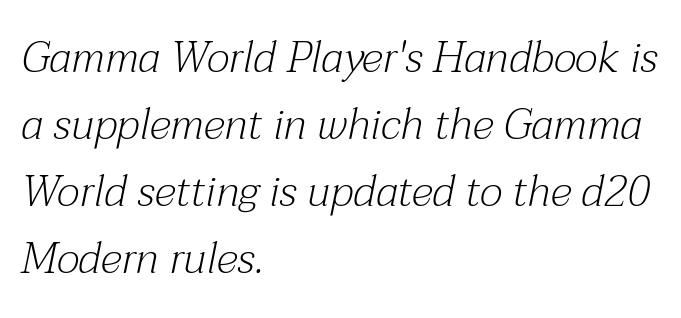
Would a proofreader flag this as italicized? Yes. Nothing unusual about the tracking: characters are spaced as the font intends. Descenders are the only things crossing below the line. The rendering shows small feet on the letterforms — a serif design.
